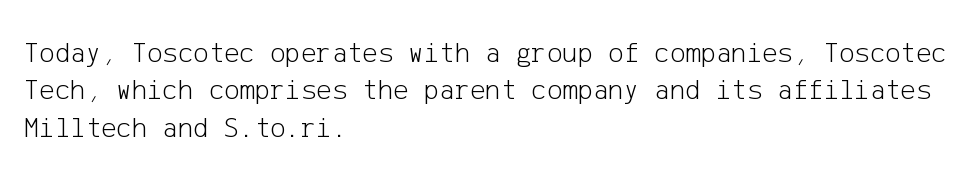
Between one letter and the next there's only the usual sliver of space. The block of text has a typical density, with ordinary space between rows. The paragraph shown leans on its left margin. The specimen reads as upright at a glance.
